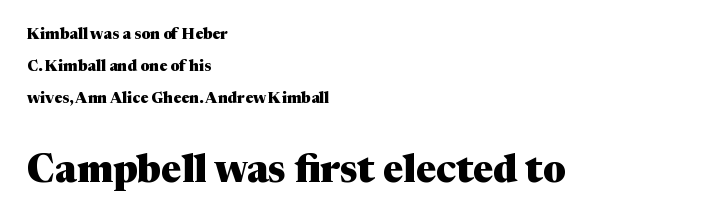
The letterforms sit shoulder to shoulder at normal distance. Does the lettering tilt? It doesn't — this is upright. Character widths vary here, with narrow letters taking less room than wide ones. Widely set lines give the paragraph a tall, airy silhouette. In terms of weight, the rendering is a true, heavy bold. Examine the stroke ends and you'll spot serifs.
